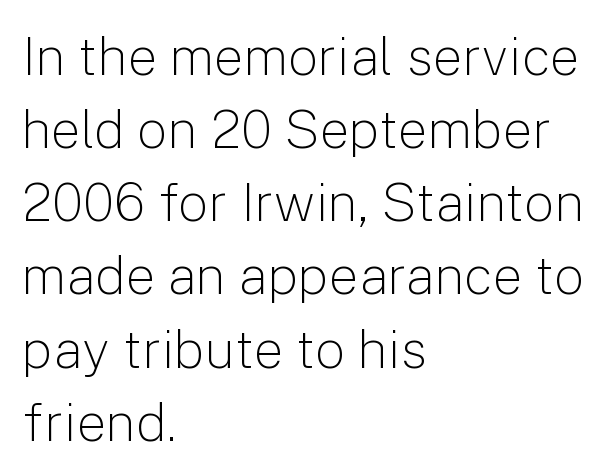
Q: Is the text bold? A: No.
Q: Is the text italic (slanted)? A: No, it is upright.
Q: Is the typeface a serif or a sans-serif typeface? A: Sans-serif.
Q: Is the text underlined? A: No.
Q: How is the paragraph aligned? A: Left-aligned.
Q: Is the spacing between letters normal or unusually wide? A: Normal.
Q: Is the spacing between lines tight, normal or loose? A: Normal.
Q: Width (condensed, normal, or wide)? A: Normal.
Q: Stroke contrast? A: Low.
Q: x-height? A: Medium.
Q: Monospaced? A: No.
